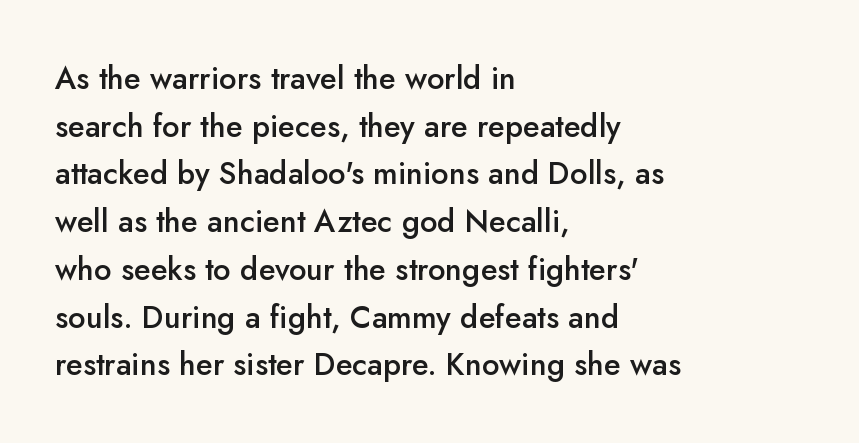
Q: Is the text bold? A: Semi-bold.
Q: Is the text italic (slanted)? A: No, it is upright.
Q: Is the typeface a serif or a sans-serif typeface? A: Sans-serif.
Q: Is the text underlined? A: No.
Q: How is the paragraph aligned? A: Left-aligned.
Q: Is the spacing between letters normal or unusually wide? A: Normal.
Q: Is the spacing between lines tight, normal or loose? A: Normal.
Q: Width (condensed, normal, or wide)? A: Normal.
Q: Stroke contrast? A: Low.
Q: x-height? A: Small.
Q: Monospaced? A: No.
